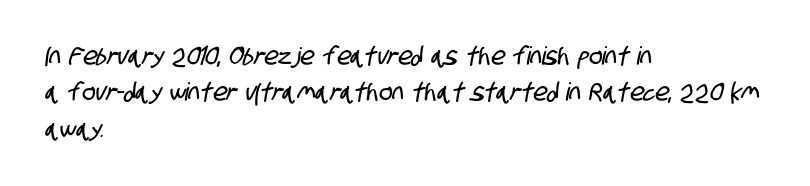
The image shows 25 px text type; set left-aligned, normal line spacing (1.46x), normal letter spacing, not underlined.
